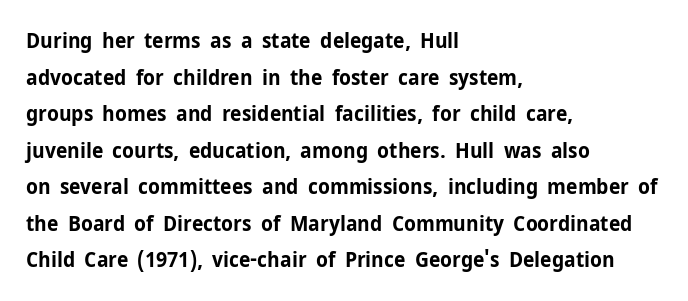
Q: Is the text bold? A: Yes.
Q: Is the text italic (slanted)? A: No, it is upright.
Q: Is the text underlined? A: No.
Q: How is the paragraph aligned? A: Left-aligned.
Q: Is the spacing between letters normal or unusually wide? A: Normal.
